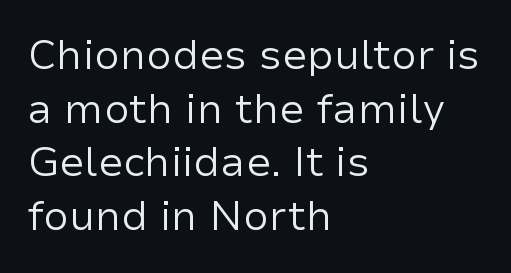
{"serif": "no", "italic": "no", "bold": "no", "weight": "regular", "width": "normal", "stroke_contrast": "low", "x_height": "medium", "monospaced": "no", "underline": "no", "align": "left", "line_spacing": "normal", "line_spacing_ratio": 1.31, "letter_spacing": "normal", "letter_spacing_em": 0.0, "glyph_px": 41}
